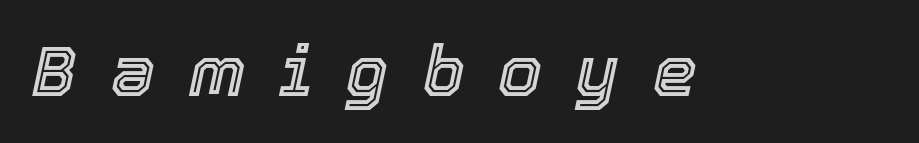
Q: Is the text italic (slanted)? A: Yes, it leans right by about 12 degrees.
Q: Is the text underlined? A: No.
Q: Is the spacing between letters normal or unusually wide? A: Unusually wide.
Q: Width (condensed, normal, or wide)? A: Normal.
Q: x-height? A: Medium.
Q: Monospaced? A: No.
